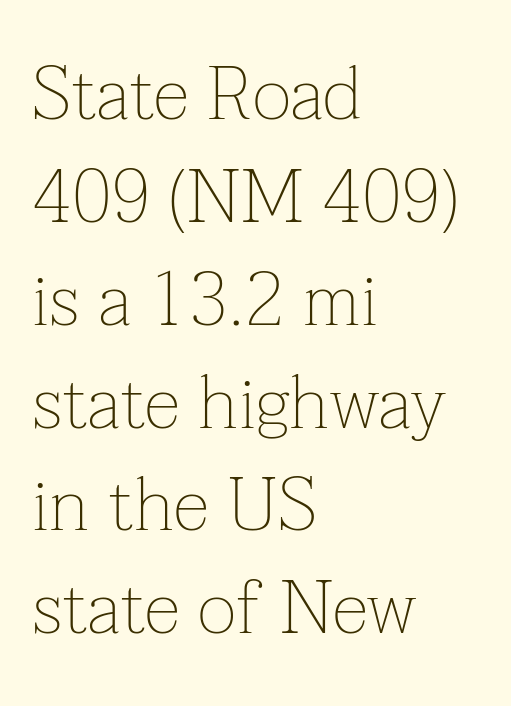
Does extra space separate the letters? No, they use regular spacing. Underline: absent. Leading: standard. The passage is arranged the way most books set body copy — flush left.
